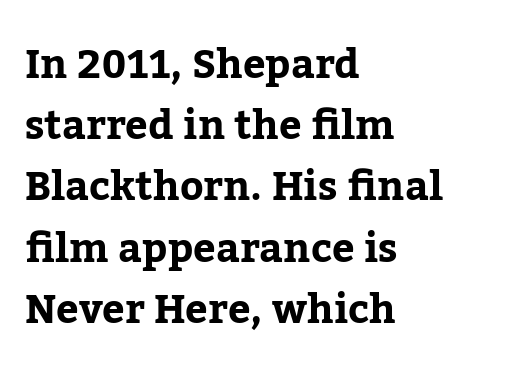
Tall strokes in this sample are plumb rather than angled. Font category for this specimen: serif. Varying glyph widths throughout — classic text-font behaviour. Between one letter and the next there's only the usual sliver of space. The setting favours the left margin, as ordinary paragraphs usually do.
